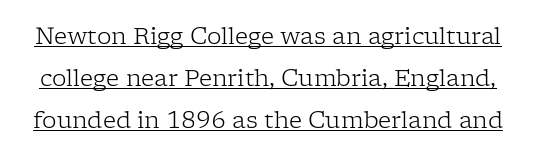
The image shows 23 px text type, upright; set line spacing 1.83x, normal letter spacing, underlined.
